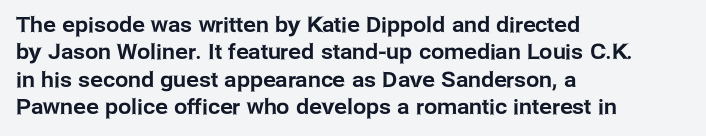
You could call the tracking neutral — neither tight nor loose. Honestly, there is no underline to notice here at all. This is roman type, the default non-slanted kind. Compared with a centered layout, this one pins lines to the left instead. Interline gaps are of average width in this sample.
